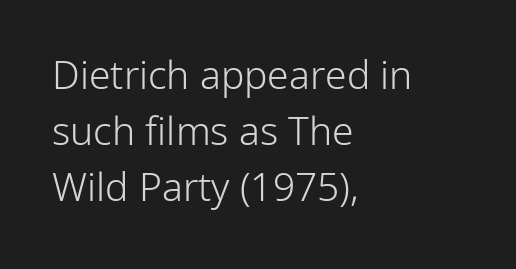
The image shows 39 px light sans-serif type, upright; set left-aligned, normal line spacing (1.43x), normal letter spacing, not underlined; low stroke contrast and a medium x-height.
